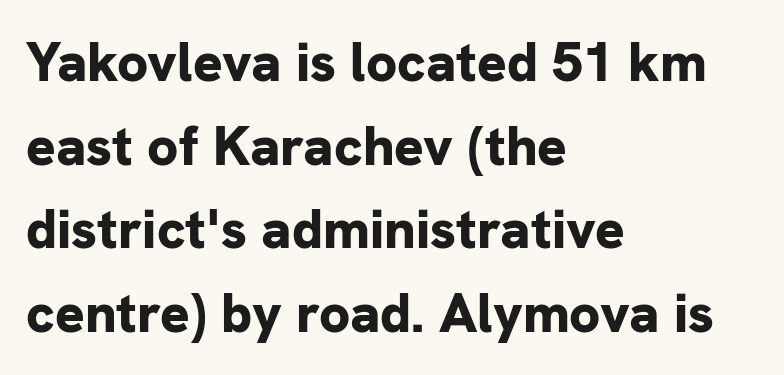
{"serif": "no", "italic": "no", "bold": "yes", "weight": "bold", "width": "normal", "stroke_contrast": "low", "x_height": "medium", "monospaced": "no", "underline": "no", "align": "left", "line_spacing": "normal", "line_spacing_ratio": 1.52, "letter_spacing": "normal", "letter_spacing_em": 0.0, "glyph_px": 55}
